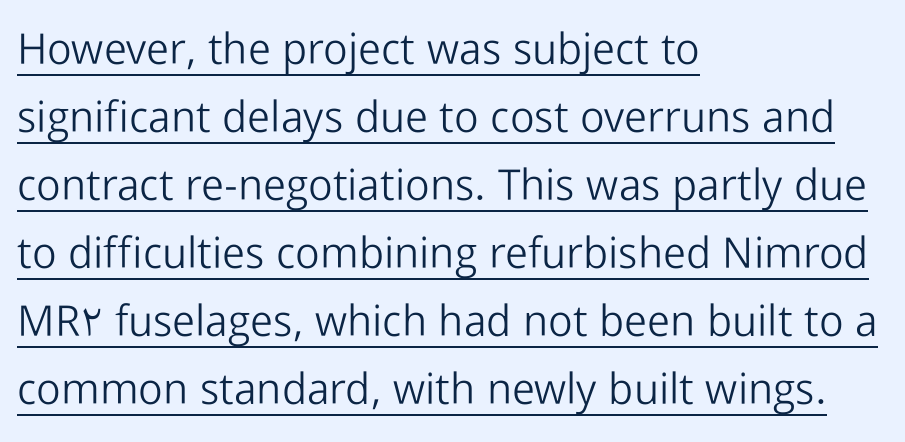
In terms of posture, this sample is upright. This reads as an unemphasized weight, regular at the heaviest. Standard letterfit; no display-style spreading of the glyphs. Line spacing here is normal. This sample uses a sans-serif face.
